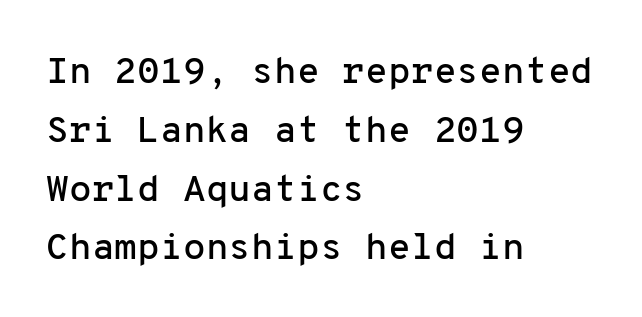
The words here are not underlined. Is there much room between lines? A standard amount, neither cramped nor airy. No extra tracking has been applied to these lines. Grotesque or geometric, the face here clearly has no serifs.
